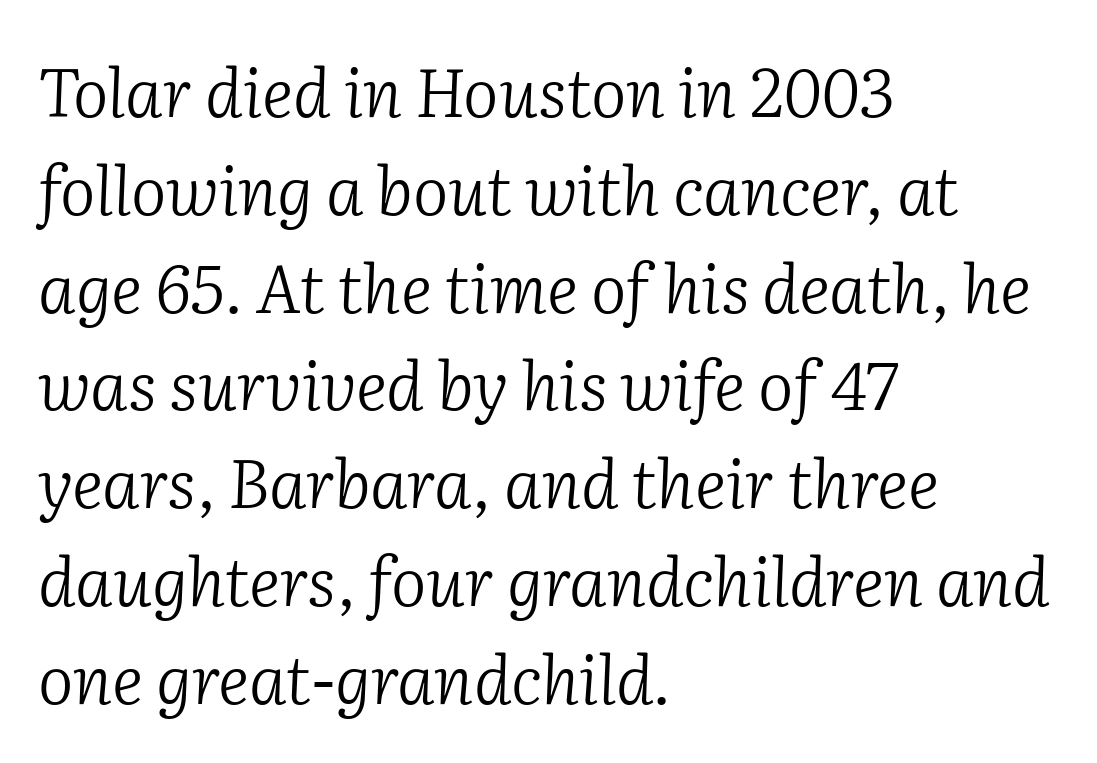
Is the block centered? No — it sits flush against the left margin. The line-height multiplier appears to be the usual default. To sum up the face: it has serifs. How are the letters spaced? Ordinarily, with no added tracking. The strokes carry an ordinary text weight at most.
